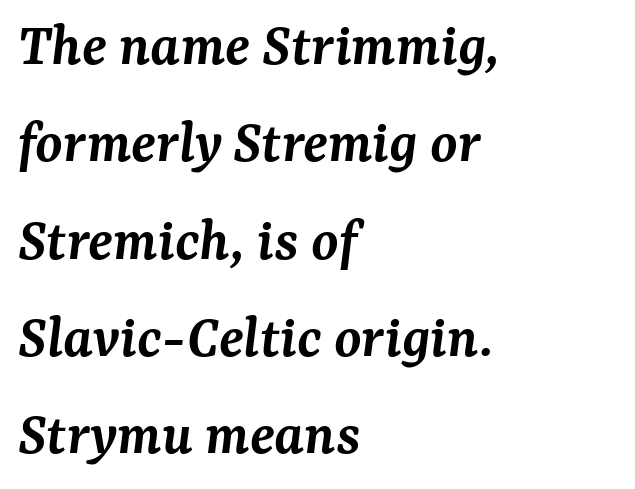
{"serif": "yes", "italic": "yes", "lean": "right", "slant_degrees": 7, "bold": "semi", "weight": "semibold", "width": "normal", "stroke_contrast": "medium", "x_height": "medium", "monospaced": "no", "underline": "no", "align": "left", "line_spacing": "normal", "line_spacing_ratio": 1.57, "letter_spacing": "normal", "letter_spacing_em": 0.0, "glyph_px": 62}
